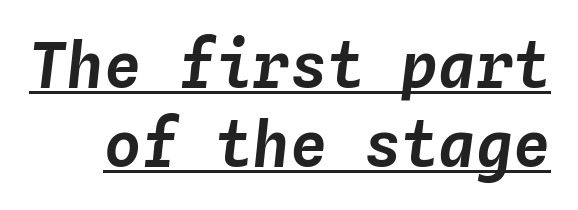
{"italic": "yes", "lean": "right", "slant_degrees": 4, "width": "normal", "stroke_contrast": "low", "x_height": "medium", "monospaced": "yes", "underline": "yes", "line_spacing": "normal", "line_spacing_ratio": 1.27, "letter_spacing": "normal", "letter_spacing_em": 0.0, "glyph_px": 62}
